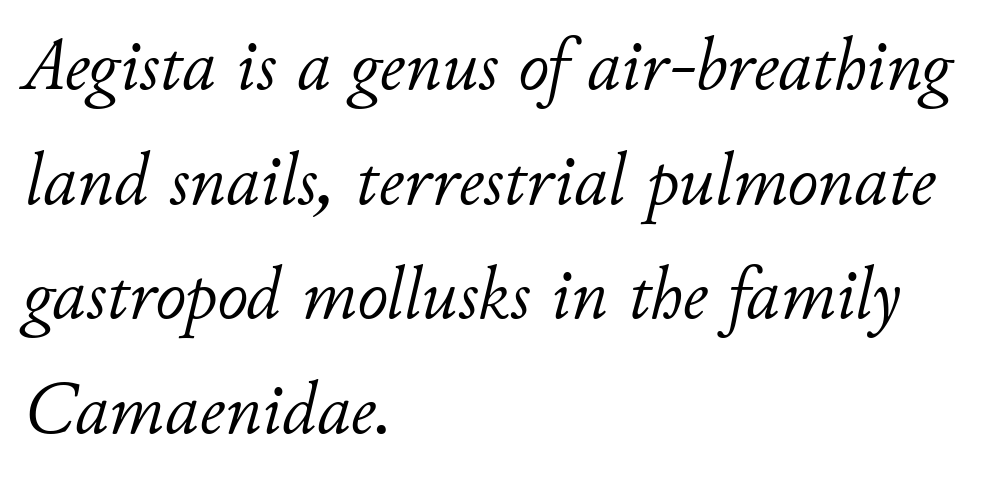
Clear beneath every line of the passage. The lettering tilts uniformly, giving the passage an italic look. Is there much room between lines? A standard amount, neither cramped nor airy. Looks like regular typesetting: each glyph gets only the width it needs.
